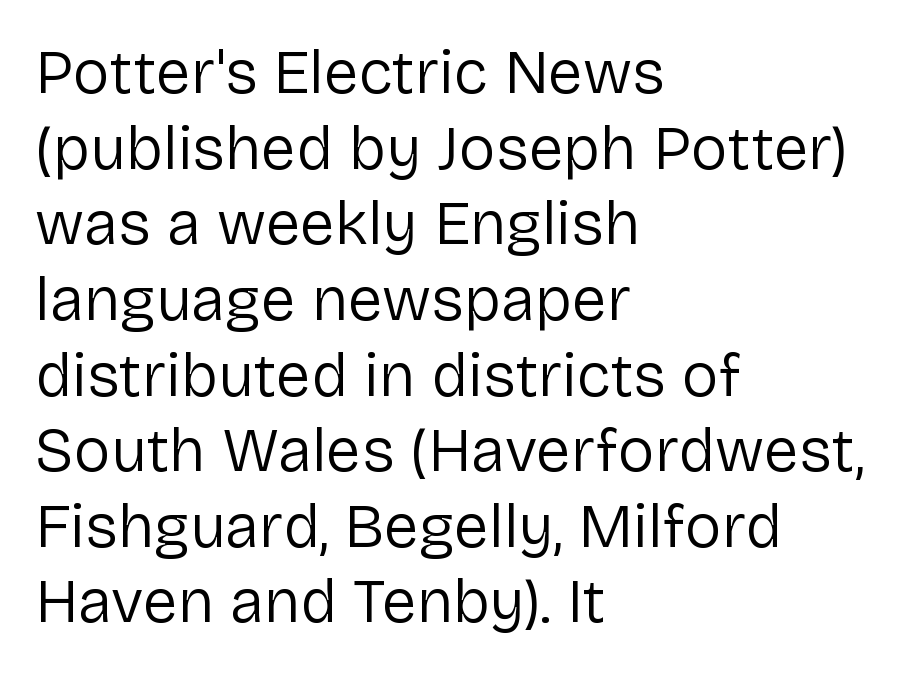
{"serif": "no", "italic": "no", "bold": "no", "weight": "regular", "width": "normal", "stroke_contrast": "low", "x_height": "medium", "monospaced": "no", "underline": "no", "align": "left", "line_spacing_ratio": 1.22, "letter_spacing": "normal", "letter_spacing_em": 0.0, "glyph_px": 62}
